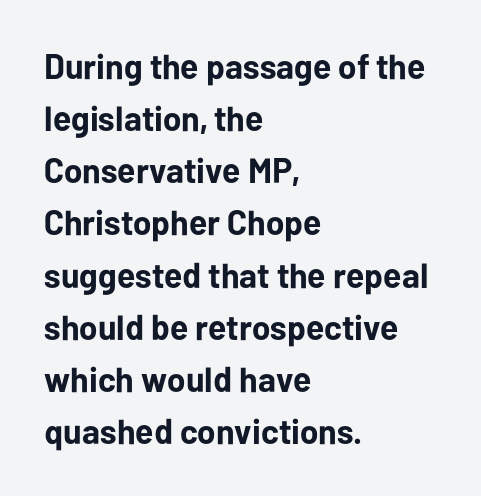
Q: Is the text bold? A: Yes.
Q: Is the text italic (slanted)? A: No, it is upright.
Q: Is the typeface a serif or a sans-serif typeface? A: Sans-serif.
Q: Is the text underlined? A: No.
Q: How is the paragraph aligned? A: Left-aligned.
Q: Is the spacing between letters normal or unusually wide? A: Normal.
Q: Is the spacing between lines tight, normal or loose? A: Normal.
Q: Width (condensed, normal, or wide)? A: Normal.
Q: Stroke contrast? A: Low.
Q: x-height? A: Medium.
Q: Monospaced? A: No.
